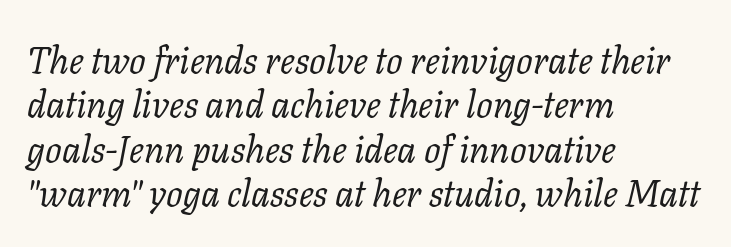
{"serif": "yes", "italic": "yes", "lean": "right", "slant_degrees": 11, "bold": "no", "weight": "regular", "width": "normal", "stroke_contrast": "low", "x_height": "medium", "monospaced": "no", "underline": "no", "align": "left", "line_spacing_ratio": 1.2, "letter_spacing": "normal", "letter_spacing_em": 0.0, "glyph_px": 37}
